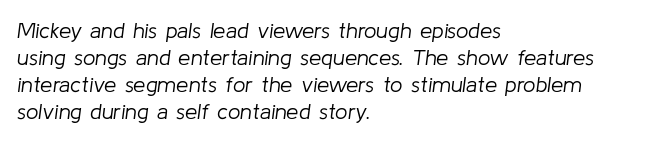
The image shows 22 px text type, italic (leaning right); set left-aligned, line spacing 1.23x, normal letter spacing, not underlined.
